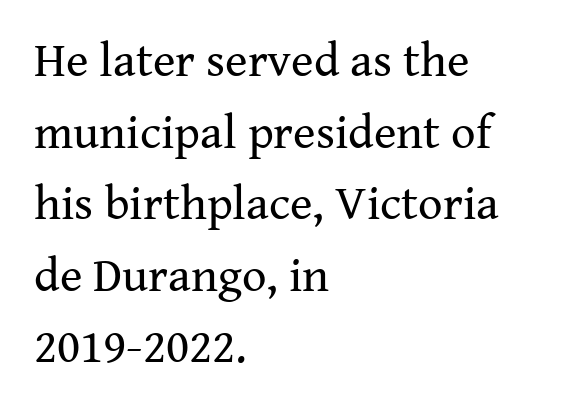
Q: Is the text bold? A: No.
Q: Is the text italic (slanted)? A: No, it is upright.
Q: Is the typeface a serif or a sans-serif typeface? A: Serif.
Q: Is the text underlined? A: No.
Q: How is the paragraph aligned? A: Left-aligned.
Q: Is the spacing between letters normal or unusually wide? A: Normal.
Q: Is the spacing between lines tight, normal or loose? A: Normal.
Q: Width (condensed, normal, or wide)? A: Normal.
Q: Stroke contrast? A: Medium.
Q: x-height? A: Medium.
Q: Monospaced? A: No.
